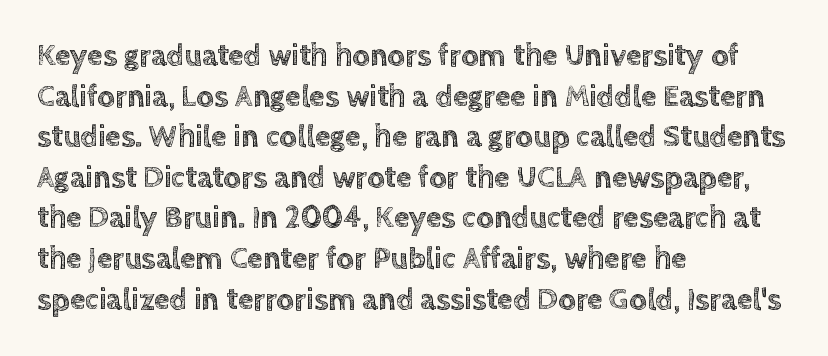
The image shows 31 px text type, upright; set left-aligned, normal line spacing (1.31x), normal letter spacing, not underlined; a large x-height.
